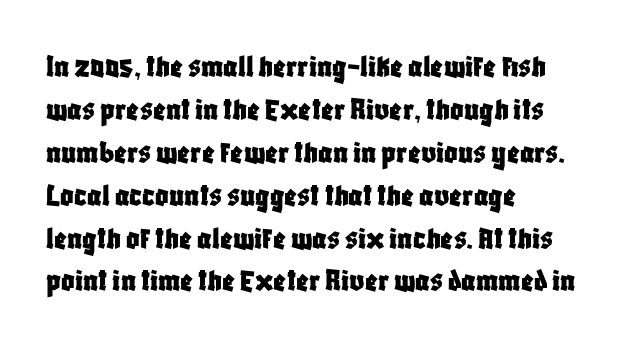
Look at the bottom of the vertical strokes: they stop flat, with no serifs. What stands out about the letter spacing? Nothing — it is the standard amount. Visually the block forms a straight wall on the left and a jagged coastline on the right. How would I describe the line gaps? Plain and ordinary.
